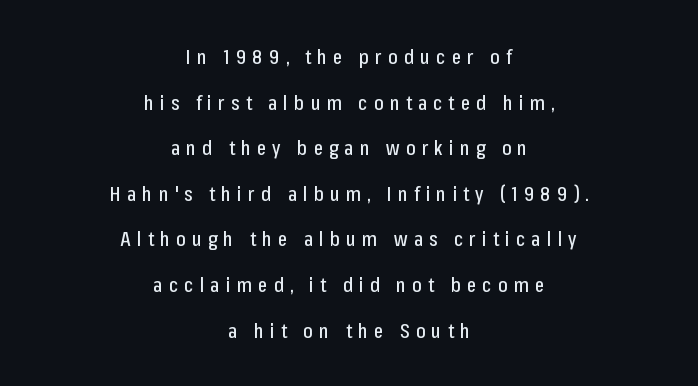
Q: Is the text italic (slanted)? A: No, it is upright.
Q: Is the text underlined? A: No.
Q: How is the paragraph aligned? A: Centered.
Q: Is the spacing between letters normal or unusually wide? A: Unusually wide.
Q: Is the spacing between lines tight, normal or loose? A: Loose.
